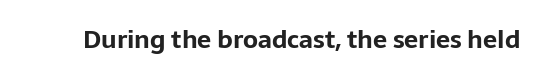
Q: Is the text bold? A: Yes.
Q: Is the text italic (slanted)? A: No, it is upright.
Q: Is the text underlined? A: No.
Q: Is the spacing between letters normal or unusually wide? A: Normal.
